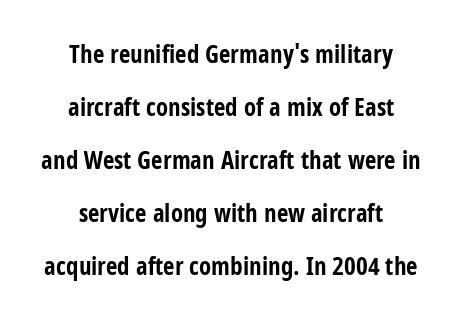
The letters stand upright; this is a roman face. Standard letterfit; no display-style spreading of the glyphs. Glance below the letters and you will spot only blank space. Each line is balanced around a shared central axis.
